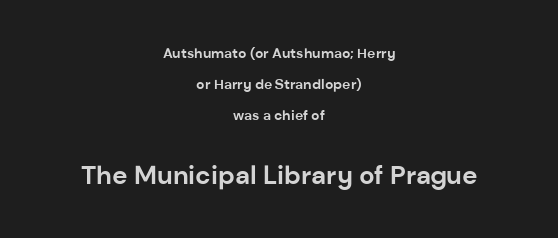
Q: Is the text bold? A: Yes.
Q: Is the text italic (slanted)? A: No, it is upright.
Q: Is the text underlined? A: No.
Q: How is the paragraph aligned? A: Centered.
Q: Is the spacing between letters normal or unusually wide? A: Normal.
Q: Is the spacing between lines tight, normal or loose? A: Loose.
Q: Which block of text is set in a larger size, the first (top) or the second (bottom)? A: The second (bottom) one.
